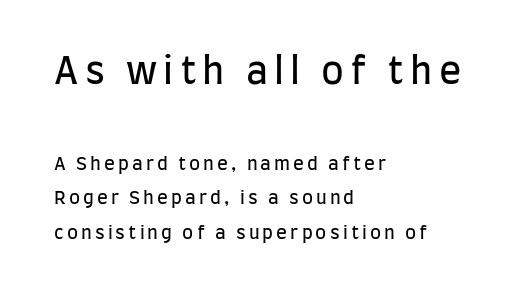
The image shows 37 px regular-weight, condensed sans-serif type, upright; set left-aligned, loose line spacing (1.92x), not underlined; the first (top) block is 2.06x larger; low stroke contrast and a large x-height.
